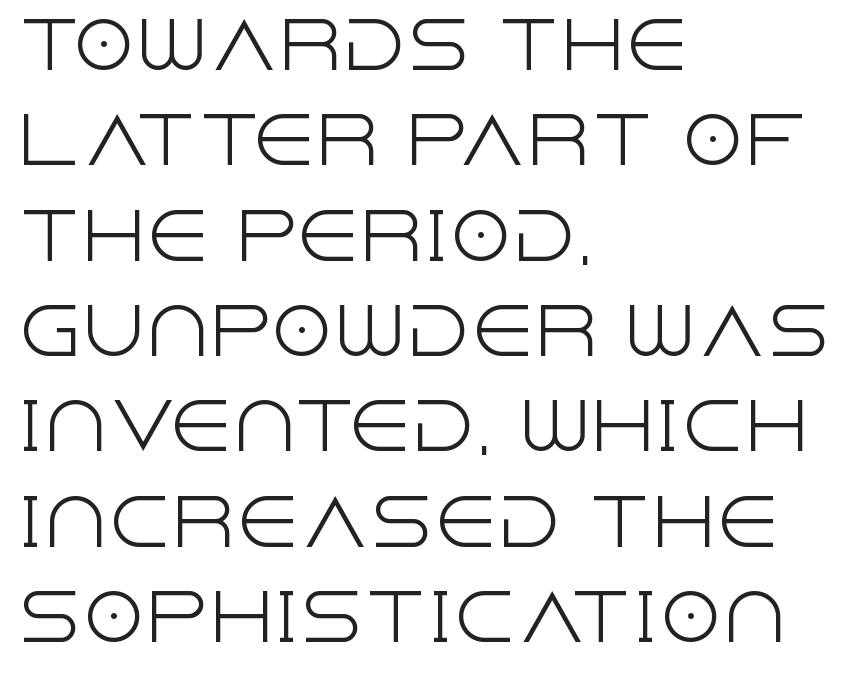
The image shows 64 px light sans-serif type, upright; set left-aligned, normal line spacing (1.49x), normal letter spacing, not underlined; a large x-height.
